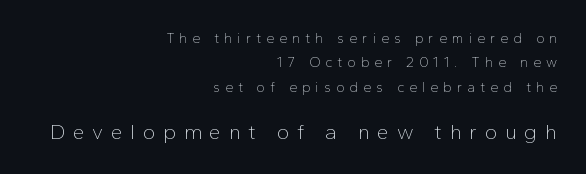
{"italic": "no", "bold": "no", "underline": "no", "align": "right", "line_spacing_ratio": 1.74, "letter_spacing": "wide", "letter_spacing_em": 0.37, "larger_block": "second", "size_ratio": 1.5, "glyph_px": 21}
